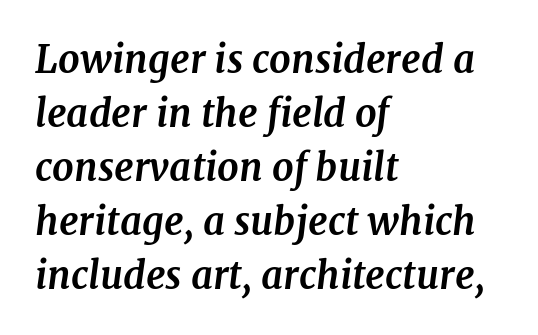
Look at the tracking — it's just the regular setting, nothing added. Serifs: yes, visible at the terminals of the letterforms. Leftover space on each line is placed entirely after the last word. The vertical gap from one line to the next is medium. Posture: slanted. These words are printed bold, with thick strokes throughout.
